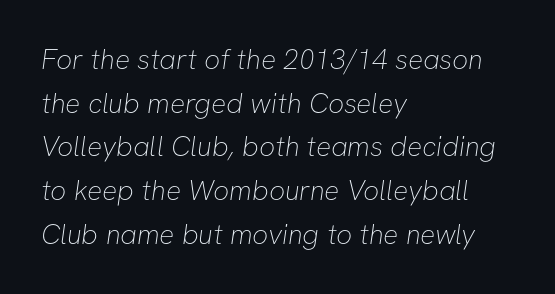
A clean baseline with only descenders dipping below it. Nobody touched the tracking dial on this one. Each letter's strokes conclude bluntly, with no projecting serifs. A typesetter would call this proportional, since set widths differ per character. The text block is weighted toward the left margin, trailing off unevenly rightward. How would I describe the line gaps? Plain and ordinary.
